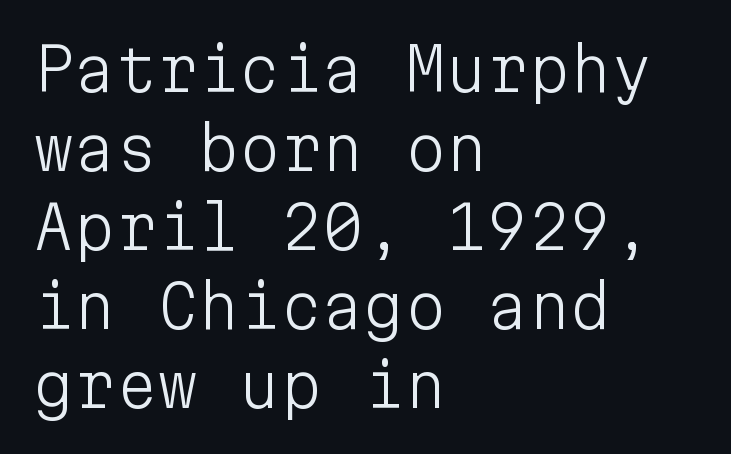
Q: Is the text bold? A: No.
Q: Is the text italic (slanted)? A: No, it is upright.
Q: Is the typeface a serif or a sans-serif typeface? A: Sans-serif.
Q: Is the text underlined? A: No.
Q: How is the paragraph aligned? A: Left-aligned.
Q: Is the spacing between letters normal or unusually wide? A: Normal.
Q: Is the spacing between lines tight, normal or loose? A: Normal.
Q: Width (condensed, normal, or wide)? A: Normal.
Q: Stroke contrast? A: Low.
Q: x-height? A: Medium.
Q: Monospaced? A: Yes.
